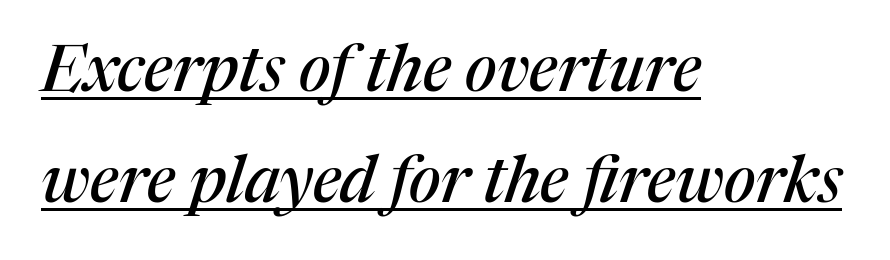
Q: Is the text italic (slanted)? A: Yes, it leans right by about 17 degrees.
Q: Is the typeface a serif or a sans-serif typeface? A: Serif.
Q: Is the text underlined? A: Yes.
Q: How is the paragraph aligned? A: Left-aligned.
Q: Is the spacing between letters normal or unusually wide? A: Normal.
Q: Width (condensed, normal, or wide)? A: Normal.
Q: Stroke contrast? A: Medium.
Q: x-height? A: Medium.
Q: Monospaced? A: No.
